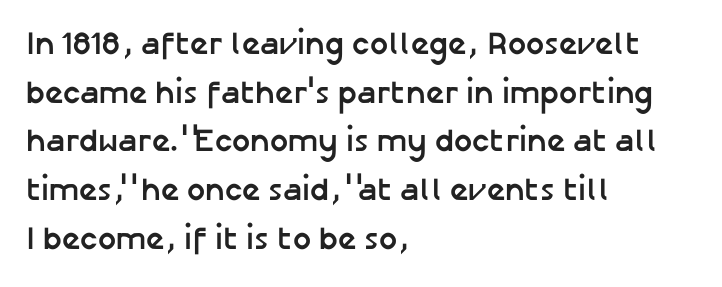
Q: Is the text bold? A: Yes.
Q: Is the text italic (slanted)? A: No, it is upright.
Q: Is the typeface a serif or a sans-serif typeface? A: Sans-serif.
Q: Is the text underlined? A: No.
Q: How is the paragraph aligned? A: Left-aligned.
Q: Is the spacing between letters normal or unusually wide? A: Normal.
Q: Is the spacing between lines tight, normal or loose? A: Normal.
Q: Width (condensed, normal, or wide)? A: Normal.
Q: Stroke contrast? A: Low.
Q: x-height? A: Medium.
Q: Monospaced? A: No.
